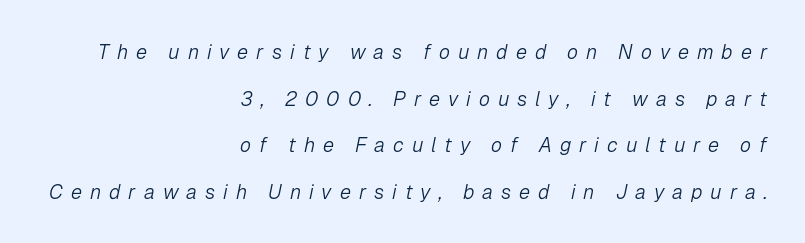
Q: Is the text bold? A: No.
Q: Is the text italic (slanted)? A: Yes, it leans right by about 12 degrees.
Q: Is the text underlined? A: No.
Q: How is the paragraph aligned? A: Right-aligned.
Q: Is the spacing between letters normal or unusually wide? A: Unusually wide.
Q: Is the spacing between lines tight, normal or loose? A: Loose.
